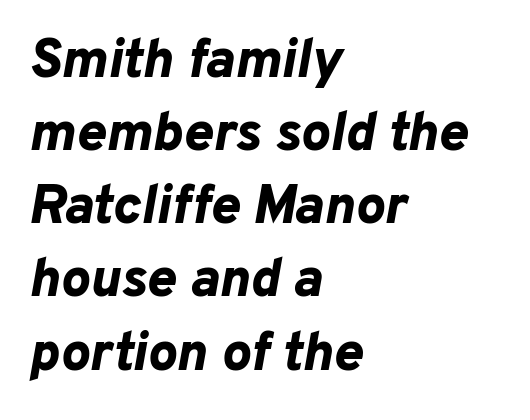
{"italic": "yes", "lean": "right", "slant_degrees": 10, "bold": "yes", "weight": "bold", "width": "normal", "stroke_contrast": "low", "x_height": "medium", "monospaced": "no", "underline": "no", "align": "left", "line_spacing": "normal", "line_spacing_ratio": 1.33, "letter_spacing": "normal", "letter_spacing_em": 0.0, "glyph_px": 55}
